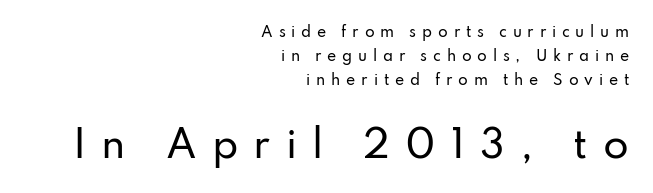
The image shows 37 px sans-serif type, upright; set right-aligned, line spacing 1.73x, unusually wide letter spacing (+0.41 em), not underlined; the second (bottom) block is 2.64x larger; low stroke contrast and a small x-height.
